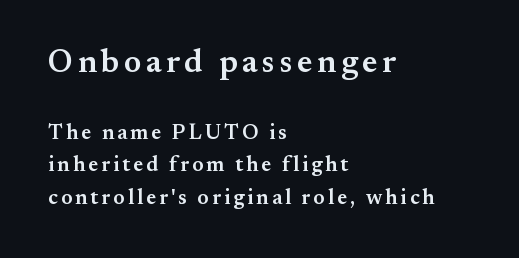
The image shows 32 px semibold serif type, upright; set left-aligned, normal line spacing (1.54x), not underlined; the first (top) block is 1.52x larger; medium stroke contrast and a small x-height.
